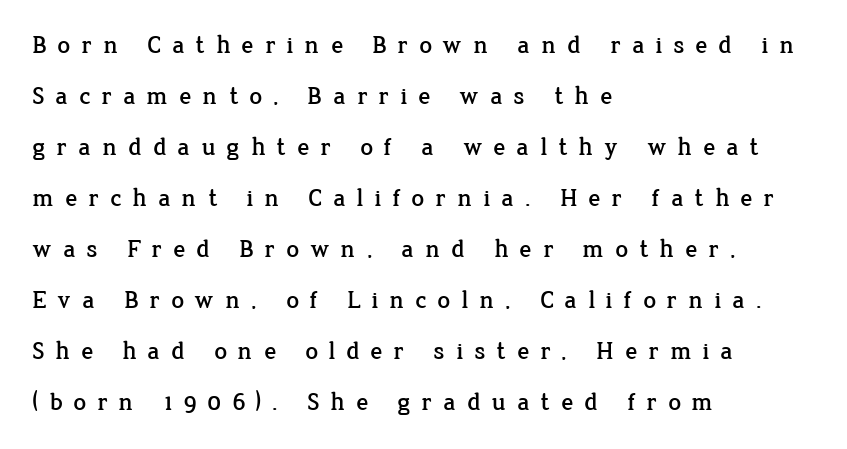
The line-height multiplier appears high, well above default. A clean baseline with only descenders dipping below it. Posture: straight, roman, zero tilt. Students, note that the glyphs here are deliberately spaced far apart. Reading down the block, your eye returns to a fixed left position each line.
